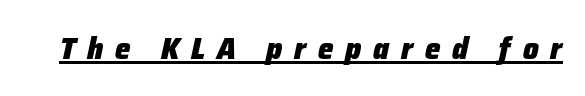
Q: Is the text bold? A: Yes.
Q: Is the text italic (slanted)? A: Yes, it leans right by about 12 degrees.
Q: Is the text underlined? A: Yes.
Q: Is the spacing between letters normal or unusually wide? A: Unusually wide.
Q: Width (condensed, normal, or wide)? A: Normal.
Q: Stroke contrast? A: Low.
Q: x-height? A: Medium.
Q: Monospaced? A: No.
